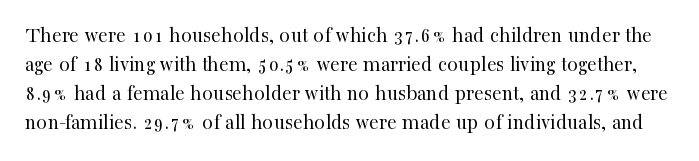
It's the straight-up-and-down kind of type. Only glyphs here, with clear space below each row. What stands out about the letter spacing? Nothing — it is the standard amount. Stem width sits at or under what a default text font uses.
